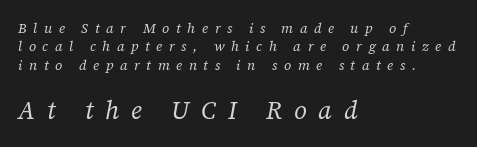
{"italic": "yes", "lean": "right", "slant_degrees": 12, "bold": "no", "underline": "no", "align": "left", "line_spacing": "normal", "line_spacing_ratio": 1.31, "letter_spacing": "wide", "letter_spacing_em": 0.47, "larger_block": "second", "size_ratio": 1.79, "glyph_px": 25}
